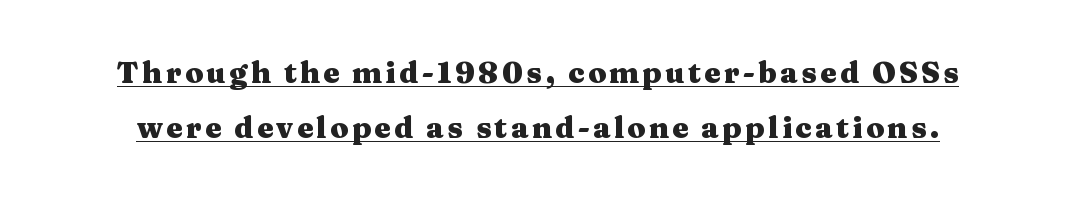
Vertical strokes here are truly vertical. In terms of leading, this rendering errs on the spacious side. The passage shown is typed in a proportional face where columns would drift. Emphasis by weight is at full strength: bold. Caption: lettering with a line underneath.
